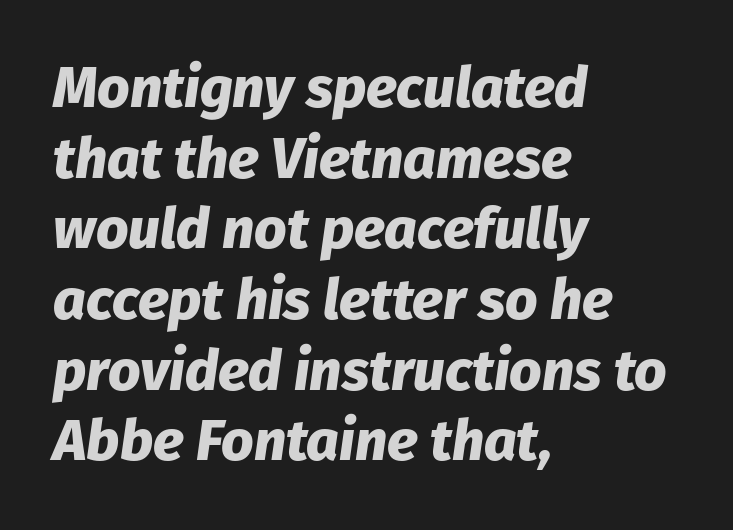
The image shows 57 px heavy type, italic (leaning right); set left-aligned, line spacing 1.24x, normal letter spacing, not underlined; low stroke contrast and a medium x-height.
